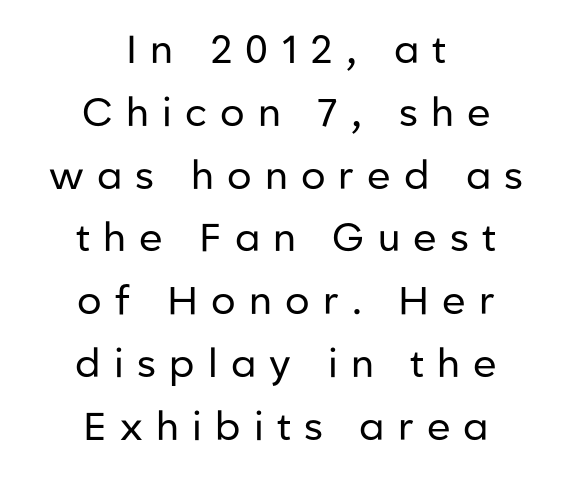
The image shows 39 px regular-weight sans-serif type, upright; set centered, normal line spacing (1.61x), unusually wide letter spacing (+0.34 em), not underlined; low stroke contrast and a medium x-height.
